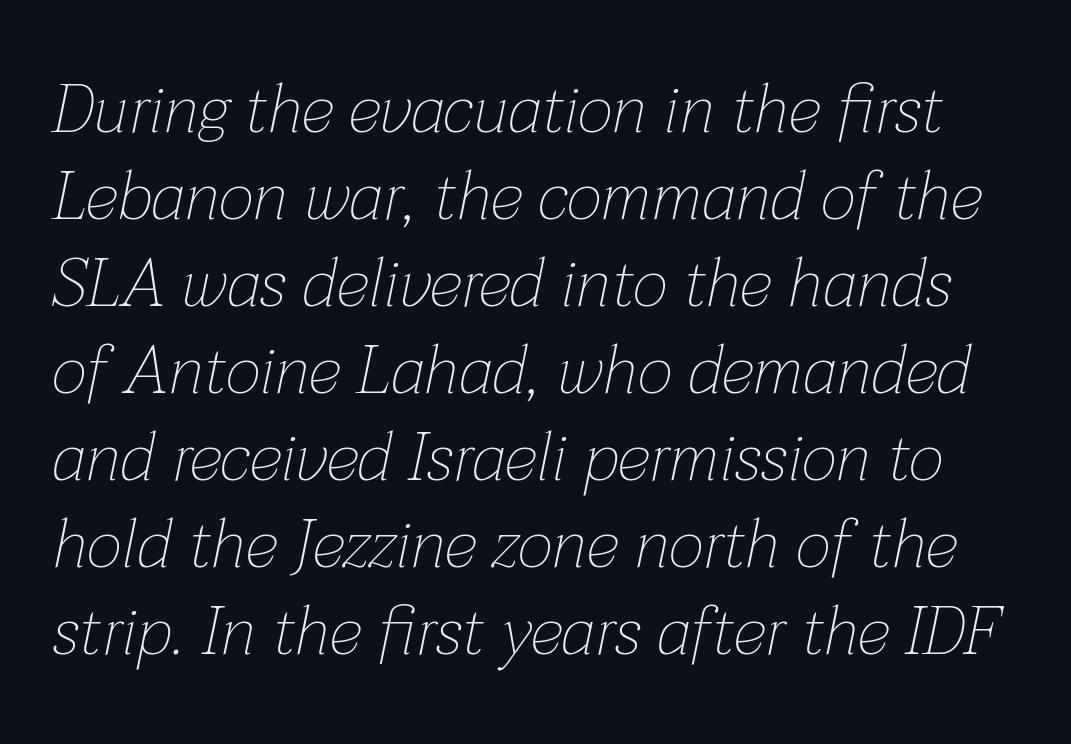
The image shows 68 px thin type, italic (leaning right); set normal line spacing (1.28x), normal letter spacing, not underlined; low stroke contrast and a medium x-height.
